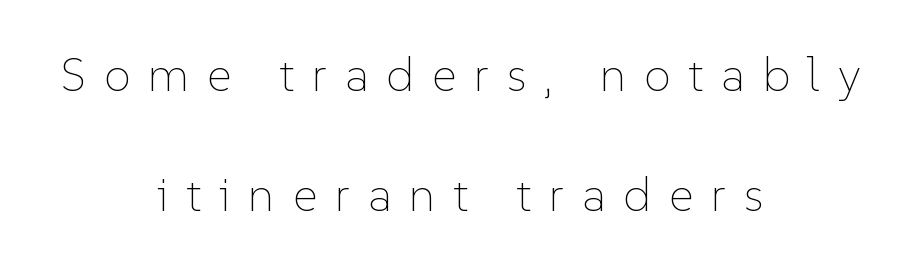
{"italic": "no", "bold": "no", "weight": "thin", "width": "normal", "stroke_contrast": "low", "x_height": "medium", "monospaced": "no", "underline": "no", "align": "center", "line_spacing": "loose", "line_spacing_ratio": 2.49, "letter_spacing": "wide", "letter_spacing_em": 0.37, "glyph_px": 48}
